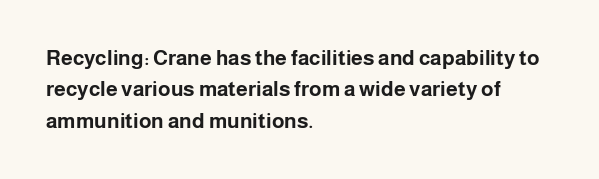
Set as a true bold cut, around the 700 mark. You can tell it's not italic because the verticals are truly vertical. Horizontally, the lines are justified to the leading edge only. Evenly set lines give the paragraph a standard silhouette. Just letters on the line, the space beneath them empty. Compared with typical body copy, the letter spacing here is the same.
